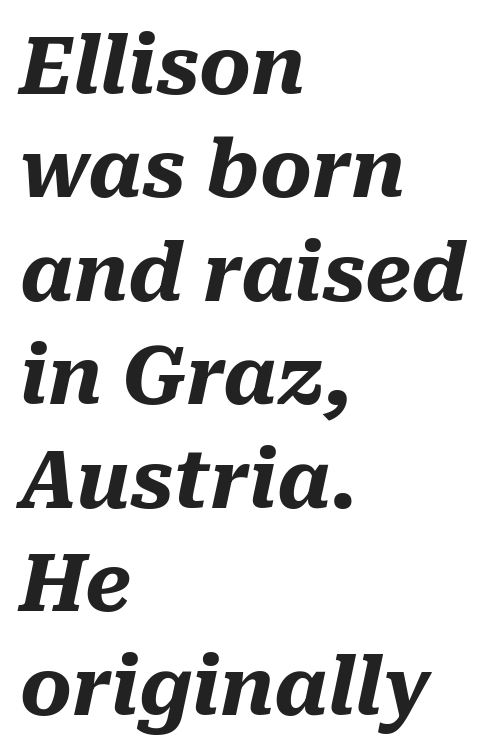
{"italic": "yes", "lean": "right", "slant_degrees": 10, "bold": "yes", "weight": "heavy", "width": "normal", "stroke_contrast": "medium", "x_height": "medium", "monospaced": "no", "underline": "no", "align": "left", "line_spacing": "normal", "line_spacing_ratio": 1.31, "letter_spacing": "normal", "letter_spacing_em": 0.0, "glyph_px": 79}
